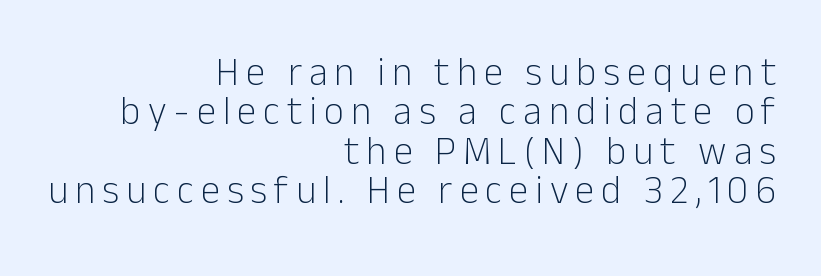
Horizontal alignment here is rightward, an uncommon choice for prose. The designer dialed line spacing down below the default. These lines are rendered in a variable-pitch font. Vertical strokes here are truly vertical. Weight: in the light-to-regular range.
